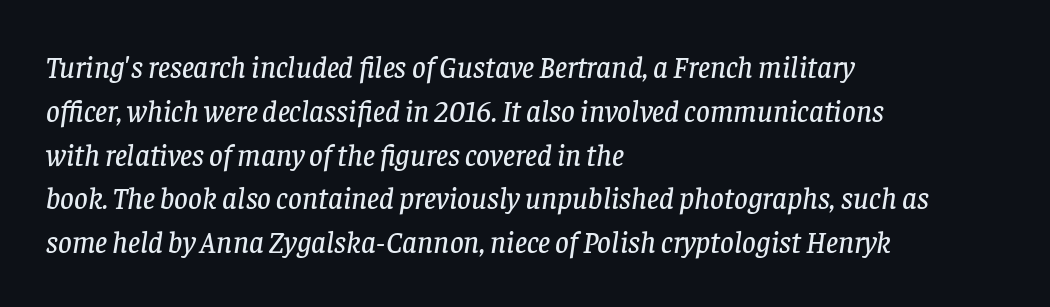
Q: Is the text italic (slanted)? A: Yes, it leans right by about 8 degrees.
Q: Is the typeface a serif or a sans-serif typeface? A: Serif.
Q: Is the text underlined? A: No.
Q: How is the paragraph aligned? A: Left-aligned.
Q: Is the spacing between letters normal or unusually wide? A: Normal.
Q: Is the spacing between lines tight, normal or loose? A: Normal.
Q: Width (condensed, normal, or wide)? A: Normal.
Q: Stroke contrast? A: Low.
Q: x-height? A: Large.
Q: Monospaced? A: No.
